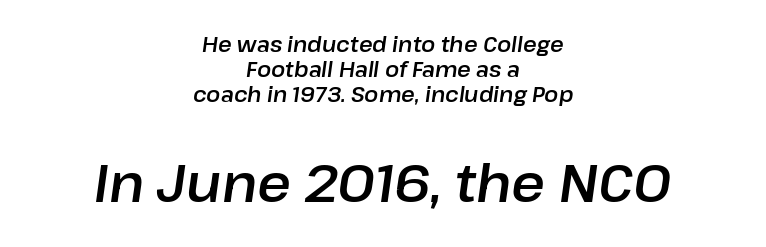
Q: Is the text italic (slanted)? A: Yes, it leans right by about 8 degrees.
Q: Is the text underlined? A: No.
Q: How is the paragraph aligned? A: Centered.
Q: Is the spacing between letters normal or unusually wide? A: Normal.
Q: Which block of text is set in a larger size, the first (top) or the second (bottom)? A: The second (bottom) one.
Q: Width (condensed, normal, or wide)? A: Normal.
Q: Stroke contrast? A: Low.
Q: x-height? A: Medium.
Q: Monospaced? A: No.
